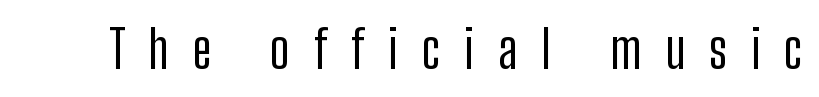
Q: Is the text italic (slanted)? A: No, it is upright.
Q: Is the typeface a serif or a sans-serif typeface? A: Sans-serif.
Q: Is the text underlined? A: No.
Q: Is the spacing between letters normal or unusually wide? A: Unusually wide.
Q: Width (condensed, normal, or wide)? A: Condensed.
Q: Stroke contrast? A: Low.
Q: x-height? A: Medium.
Q: Monospaced? A: No.
